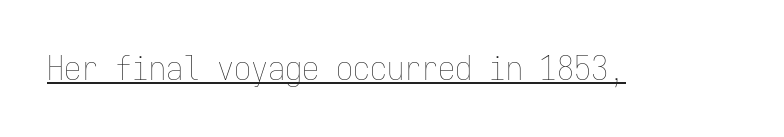
Q: Is the text bold? A: No.
Q: Is the text italic (slanted)? A: No, it is upright.
Q: Is the text underlined? A: Yes.
Q: Is the spacing between letters normal or unusually wide? A: Normal.
Q: Width (condensed, normal, or wide)? A: Condensed.
Q: Stroke contrast? A: Low.
Q: x-height? A: Medium.
Q: Monospaced? A: Yes.
